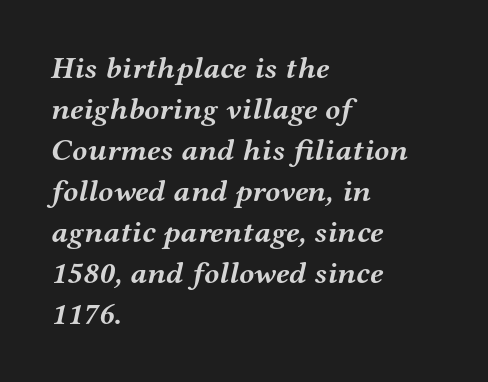
The image shows 31 px semibold, wide serif type, italic (leaning right); set left-aligned, normal line spacing (1.32x), normal letter spacing, not underlined; medium stroke contrast and a medium x-height.
